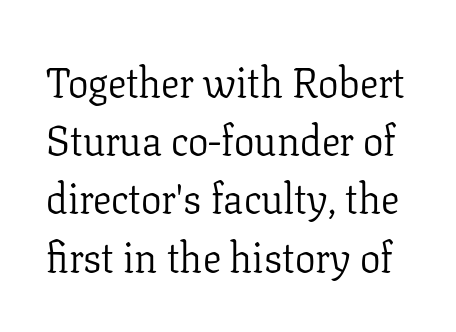
{"serif": "yes", "italic": "no", "bold": "no", "weight": "light", "width": "normal", "stroke_contrast": "low", "x_height": "medium", "monospaced": "no", "underline": "no", "line_spacing": "normal", "line_spacing_ratio": 1.42, "letter_spacing": "normal", "letter_spacing_em": 0.0, "glyph_px": 41}
